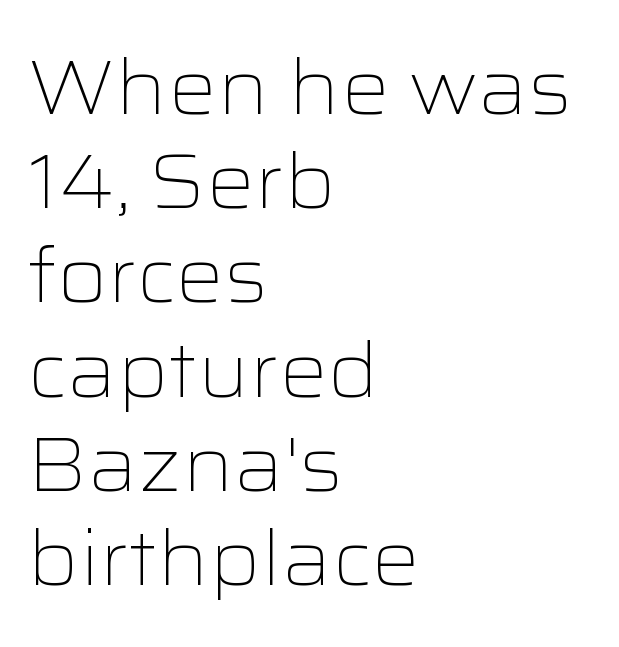
Honestly, the letter spacing is just normal — you wouldn't notice it. This is not heavy type; no bold has been used. Proportional: the letters do not fall into vertical columns. One-word summary of the alignment: left.
